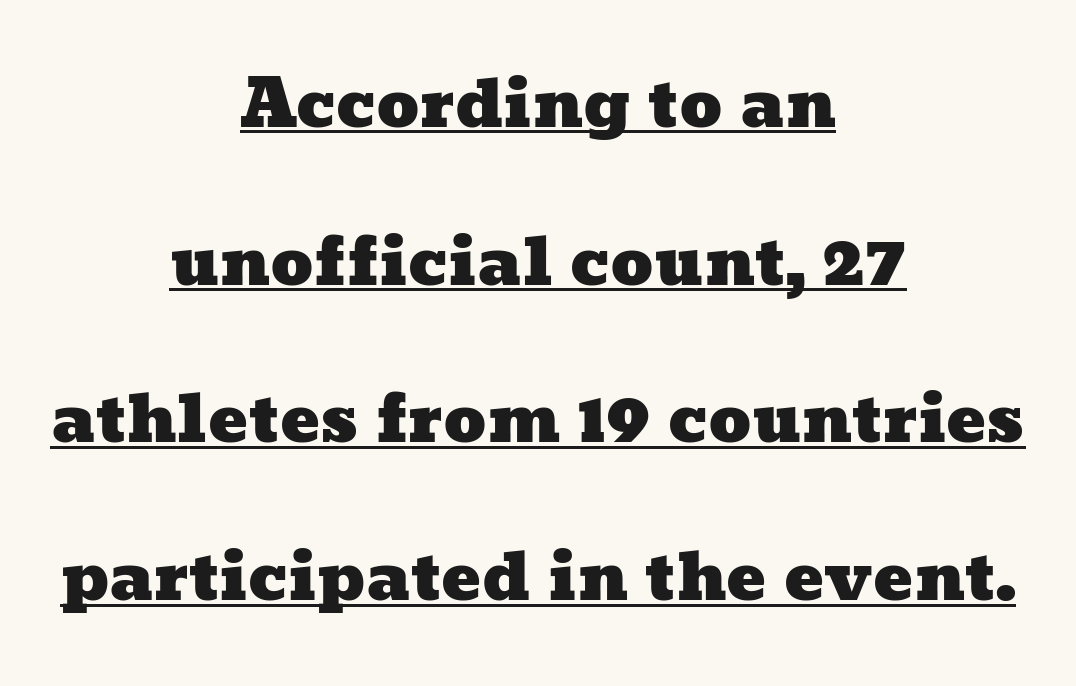
Both edges are ragged and mirror each other, which tells us the setting is centered. Spacing verdict: proportional, widths tailored to each character. Baseline-to-baseline distance is far greater than the letter height. Underlined type. Does extra space separate the letters? No, they use regular spacing.
